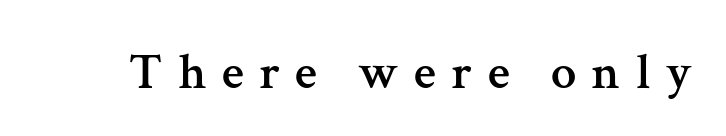
Q: Is the text italic (slanted)? A: No, it is upright.
Q: Is the typeface a serif or a sans-serif typeface? A: Serif.
Q: Is the text underlined? A: No.
Q: Is the spacing between letters normal or unusually wide? A: Unusually wide.
Q: Width (condensed, normal, or wide)? A: Normal.
Q: Stroke contrast? A: Medium.
Q: x-height? A: Medium.
Q: Monospaced? A: No.
